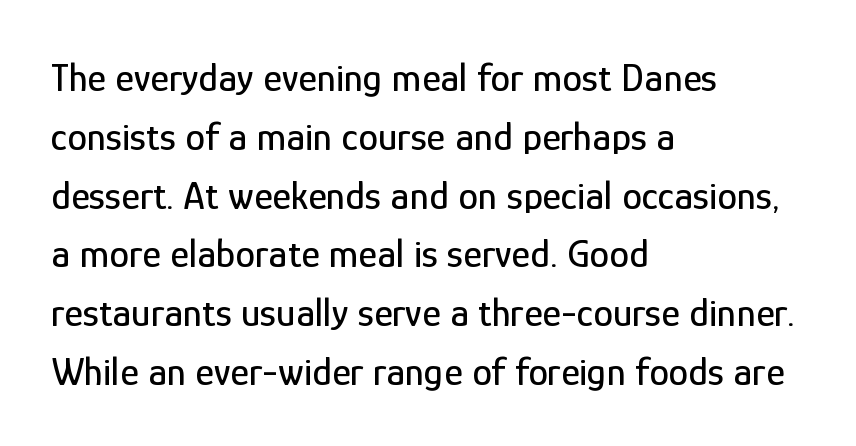
{"serif": "no", "italic": "no", "width": "condensed", "stroke_contrast": "low", "x_height": "medium", "monospaced": "no", "underline": "no", "align": "left", "line_spacing": "normal", "line_spacing_ratio": 1.47, "letter_spacing": "normal", "letter_spacing_em": 0.0, "glyph_px": 40}
